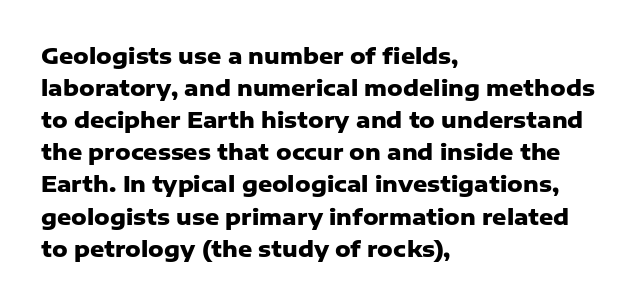
Q: Is the text bold? A: Yes.
Q: Is the text italic (slanted)? A: No, it is upright.
Q: Is the text underlined? A: No.
Q: How is the paragraph aligned? A: Left-aligned.
Q: Is the spacing between letters normal or unusually wide? A: Normal.
Q: Is the spacing between lines tight, normal or loose? A: Normal.
